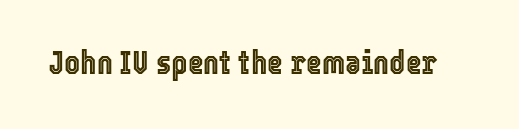
The image shows 34 px condensed type, upright; set normal letter spacing, not underlined; a medium x-height.
